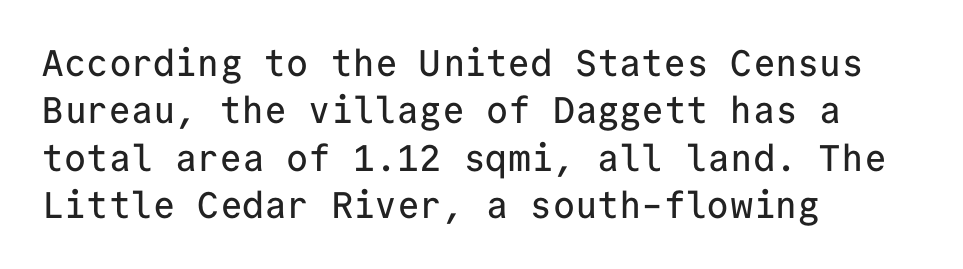
Q: Is the text italic (slanted)? A: No, it is upright.
Q: Is the typeface a serif or a sans-serif typeface? A: Sans-serif.
Q: Is the text underlined? A: No.
Q: How is the paragraph aligned? A: Left-aligned.
Q: Is the spacing between letters normal or unusually wide? A: Normal.
Q: Is the spacing between lines tight, normal or loose? A: Normal.
Q: Width (condensed, normal, or wide)? A: Normal.
Q: Stroke contrast? A: Low.
Q: x-height? A: Medium.
Q: Monospaced? A: Yes.
